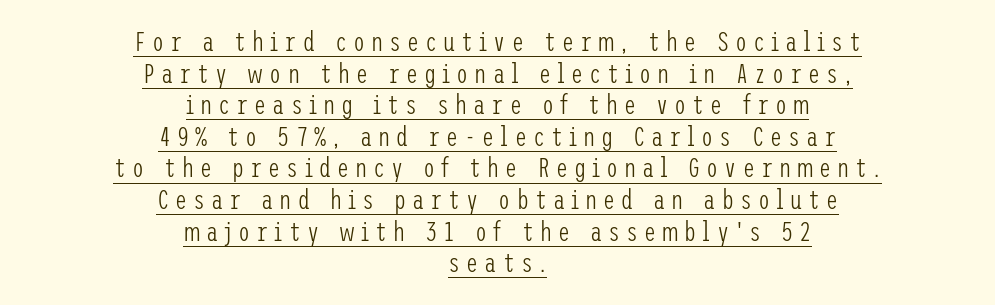
Q: Is the text bold? A: No.
Q: Is the text italic (slanted)? A: No, it is upright.
Q: Is the text underlined? A: Yes.
Q: How is the paragraph aligned? A: Centered.
Q: Is the spacing between letters normal or unusually wide? A: Unusually wide.
